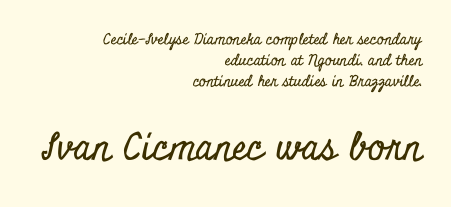
The image shows 37 px condensed serif type; set right-aligned, normal line spacing (1.41x), normal letter spacing, not underlined; the second (bottom) block is 2.47x larger; low stroke contrast and a small x-height.
